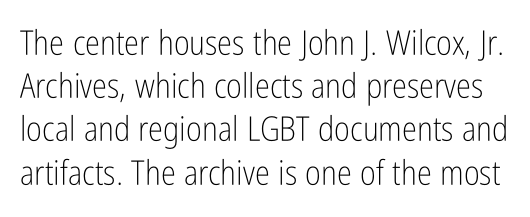
Q: Is the text bold? A: No.
Q: Is the text italic (slanted)? A: No, it is upright.
Q: Is the typeface a serif or a sans-serif typeface? A: Sans-serif.
Q: Is the text underlined? A: No.
Q: Is the spacing between letters normal or unusually wide? A: Normal.
Q: Is the spacing between lines tight, normal or loose? A: Normal.
Q: Width (condensed, normal, or wide)? A: Condensed.
Q: Stroke contrast? A: Low.
Q: x-height? A: Medium.
Q: Monospaced? A: No.
